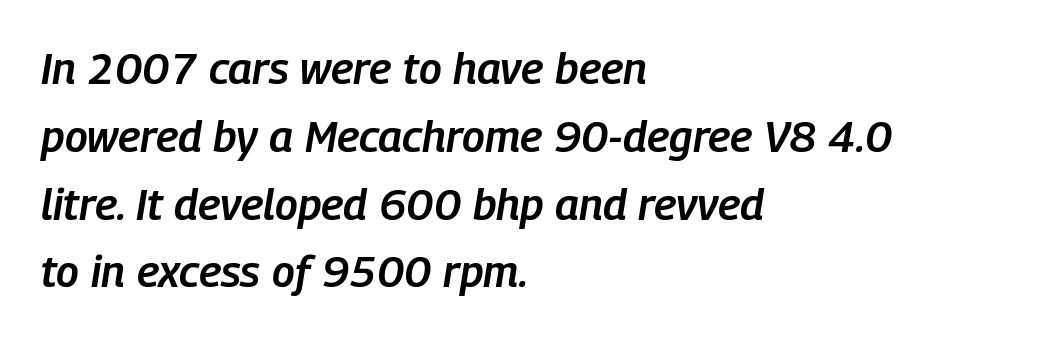
Q: Is the text bold? A: Semi-bold.
Q: Is the text italic (slanted)? A: Yes, it leans right by about 9 degrees.
Q: Is the text underlined? A: No.
Q: How is the paragraph aligned? A: Left-aligned.
Q: Is the spacing between letters normal or unusually wide? A: Normal.
Q: Is the spacing between lines tight, normal or loose? A: Normal.
Q: Width (condensed, normal, or wide)? A: Condensed.
Q: Stroke contrast? A: Low.
Q: x-height? A: Medium.
Q: Monospaced? A: No.
